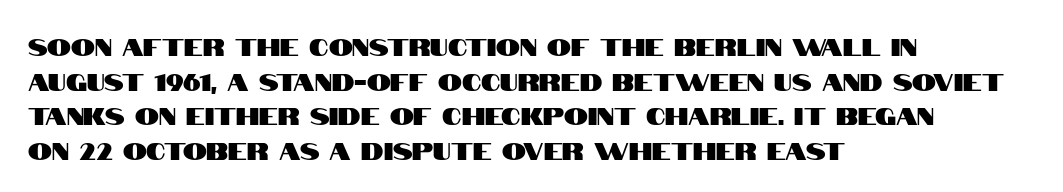
Q: Is the text italic (slanted)? A: No, it is upright.
Q: Is the text underlined? A: No.
Q: How is the paragraph aligned? A: Left-aligned.
Q: Is the spacing between letters normal or unusually wide? A: Normal.
Q: Is the spacing between lines tight, normal or loose? A: Normal.
